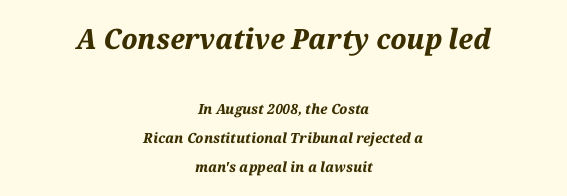
{"italic": "yes", "lean": "right", "slant_degrees": 12, "bold": "yes", "weight": "bold", "width": "normal", "stroke_contrast": "medium", "x_height": "medium", "monospaced": "no", "underline": "no", "align": "center", "line_spacing": "loose", "line_spacing_ratio": 2.06, "letter_spacing": "normal", "letter_spacing_em": 0.0, "larger_block": "first", "size_ratio": 2.0, "glyph_px": 28}
